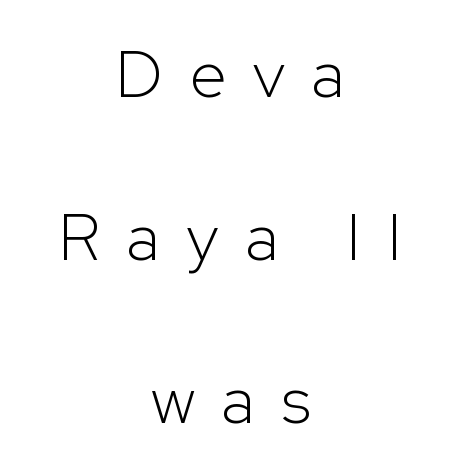
The image shows 66 px light sans-serif type, upright; set centered, loose line spacing (2.47x), unusually wide letter spacing (+0.41 em), not underlined; low stroke contrast and a medium x-height.
